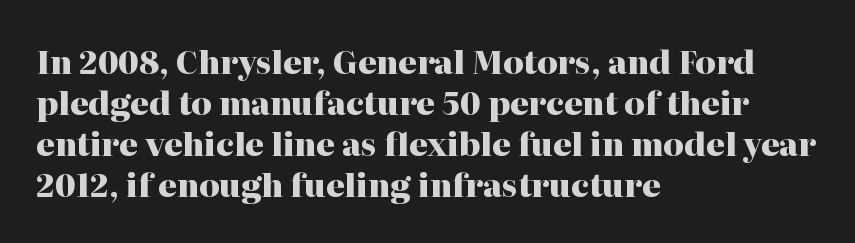
Just letters on the line, the space beneath them empty. Ascenders rise straight up at ninety degrees. The face used here is seriffed, in the tradition of book romans. Compared with typical body copy, the letter spacing here is the same. Think of a printed novel: that variable character pitch is what you see here.
